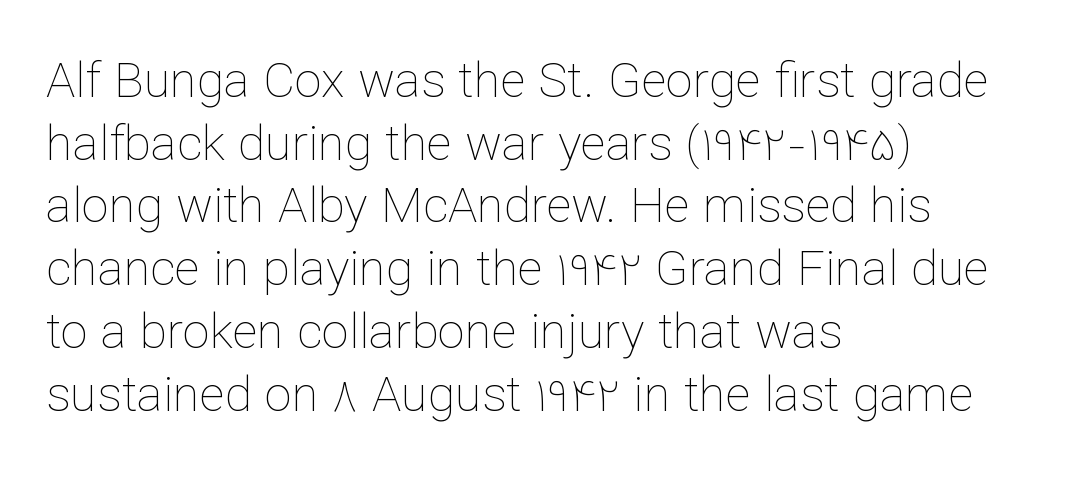
The image shows 49 px thin type, upright; set left-aligned, normal line spacing (1.28x), normal letter spacing, not underlined; low stroke contrast and a medium x-height.
